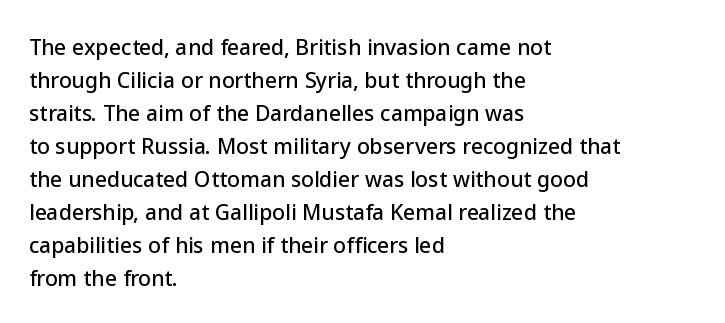
Do the letters lean? They stand straight. You could call the tracking neutral — neither tight nor loose. The passage shown is not underscored anywhere. The ragged edge is on the right, which tells us the setting is flush left. Students, observe: this is what conventionally led text looks like.
